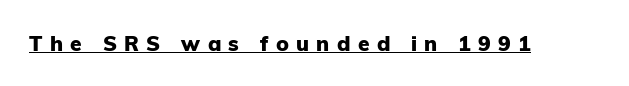
{"italic": "no", "bold": "yes", "underline": "yes", "letter_spacing": "wide", "letter_spacing_em": 0.35, "glyph_px": 21}
